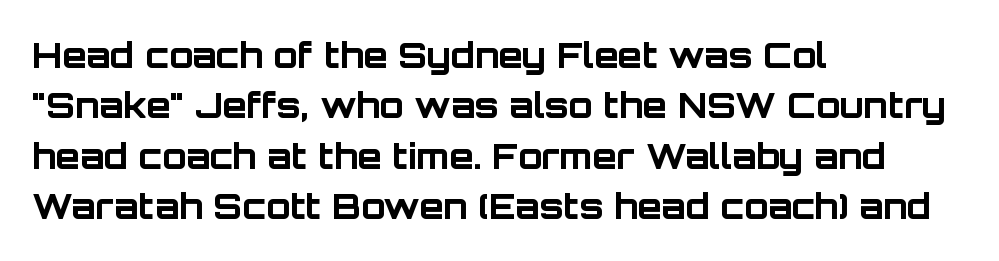
The image shows 35 px bold sans-serif type, upright; set left-aligned, normal line spacing (1.44x), normal letter spacing, not underlined; low stroke contrast and a large x-height.
